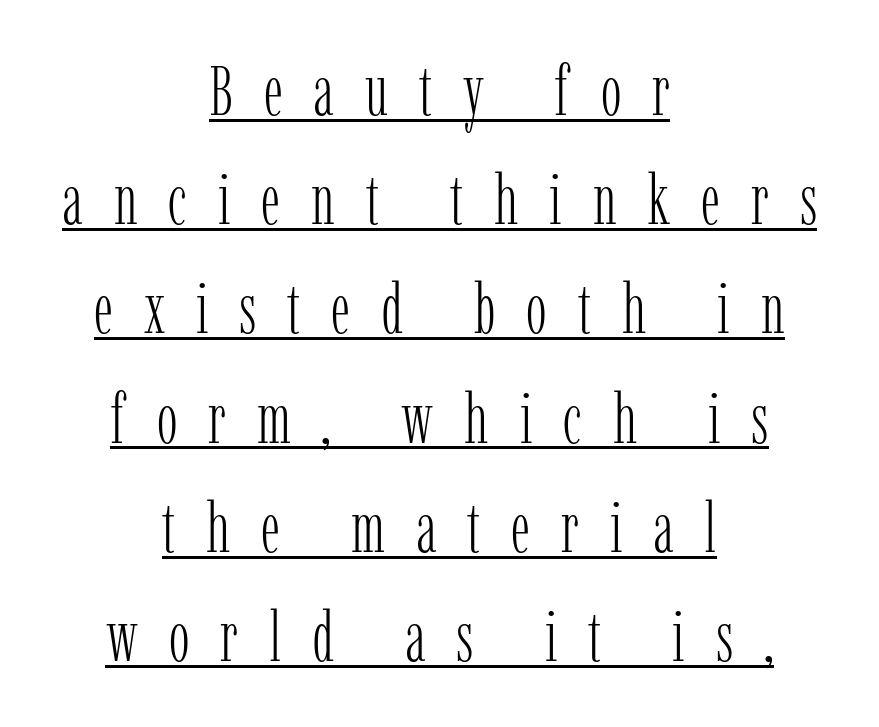
Q: Is the text bold? A: No.
Q: Is the text italic (slanted)? A: No, it is upright.
Q: Is the typeface a serif or a sans-serif typeface? A: Serif.
Q: Is the text underlined? A: Yes.
Q: How is the paragraph aligned? A: Centered.
Q: Is the spacing between letters normal or unusually wide? A: Unusually wide.
Q: Is the spacing between lines tight, normal or loose? A: Normal.
Q: Width (condensed, normal, or wide)? A: Condensed.
Q: Stroke contrast? A: Low.
Q: x-height? A: Medium.
Q: Monospaced? A: No.
